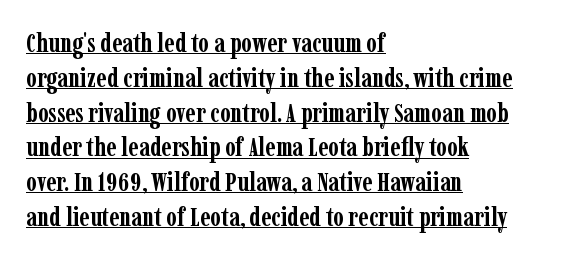
{"italic": "no", "bold": "yes", "underline": "yes", "align": "left", "line_spacing": "normal", "line_spacing_ratio": 1.29, "letter_spacing": "normal", "letter_spacing_em": 0.0, "glyph_px": 27}
